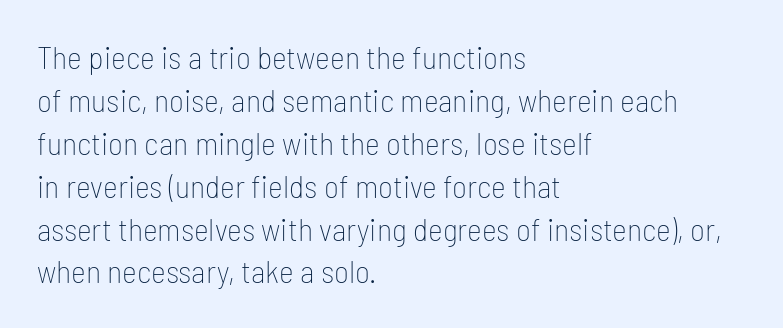
Vertical stems look standard width or narrower in stroke. Nope, not italic — everything's standing straight. This sample uses a sans-serif face. The rendering keeps characters at their native spacing. Layout note: lines flush left.
